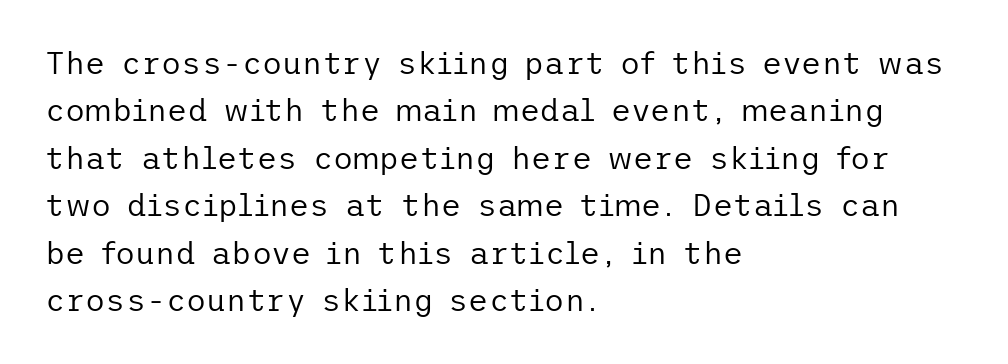
{"serif": "no", "italic": "no", "bold": "no", "weight": "regular", "width": "normal", "stroke_contrast": "low", "x_height": "medium", "underline": "no", "align": "left", "line_spacing": "normal", "line_spacing_ratio": 1.53, "letter_spacing": "normal", "letter_spacing_em": 0.0, "glyph_px": 31}
